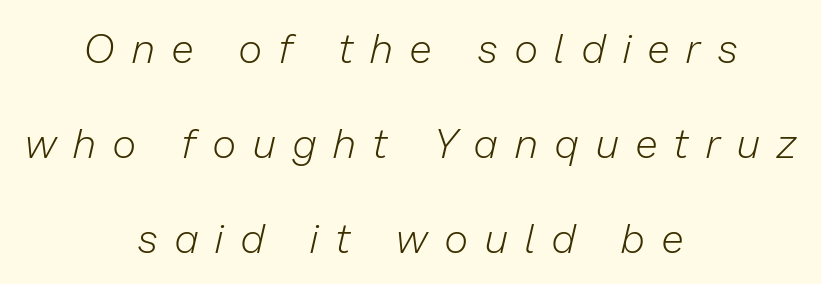
The passage shown is not bold in any degree. Descenders are the only things crossing below the line. The face used here is proportionally spaced, like ordinary book or web type. Tracking value appears strongly positive — letters spread wide. The line-height multiplier appears high, well above default. The lettering tilts uniformly, giving the passage an italic look.
